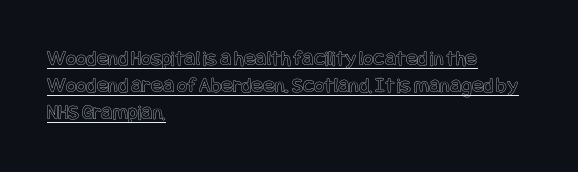
Designer's note — italics off, roman on. Spacing between characters is what you'd get straight out of the box. Left-aligned paragraph, ragged on the right. A baseline rule has been typeset under these characters.
